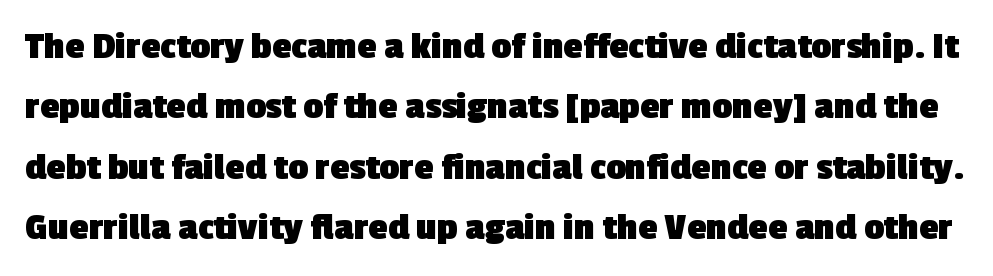
Q: Is the text bold? A: Yes.
Q: Is the typeface a serif or a sans-serif typeface? A: Sans-serif.
Q: Is the text underlined? A: No.
Q: Is the spacing between letters normal or unusually wide? A: Normal.
Q: Is the spacing between lines tight, normal or loose? A: Normal.
Q: Width (condensed, normal, or wide)? A: Normal.
Q: x-height? A: Medium.
Q: Monospaced? A: No.
